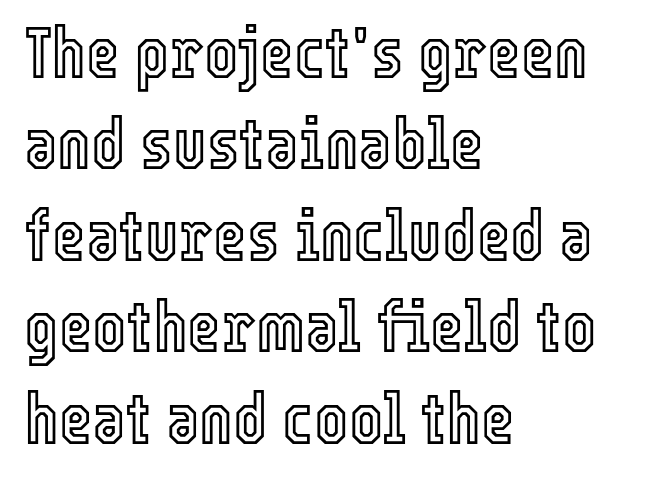
Q: Is the text italic (slanted)? A: No, it is upright.
Q: Is the text underlined? A: No.
Q: How is the paragraph aligned? A: Left-aligned.
Q: Is the spacing between letters normal or unusually wide? A: Normal.
Q: Is the spacing between lines tight, normal or loose? A: Normal.
Q: Width (condensed, normal, or wide)? A: Condensed.
Q: x-height? A: Medium.
Q: Monospaced? A: No.
